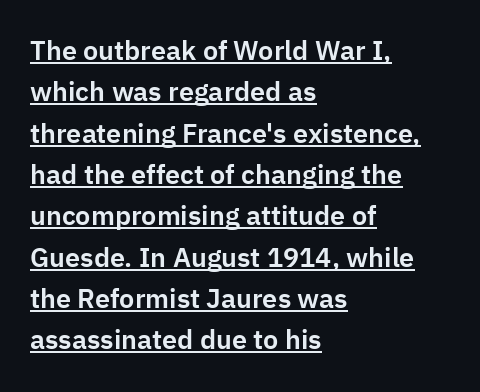
What's the leading like? Ordinary, nothing unusual. Teacher's note: observe the even left margin — that is flush-left alignment. This rendering features underlined lettering. The lettering holds an erect, upright posture throughout. Tracking value appears to be zero — textbook default spacing.
